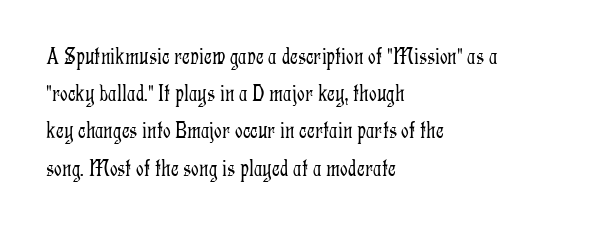
The image shows 24 px text type, upright; set left-aligned, normal line spacing (1.55x), normal letter spacing, not underlined.
